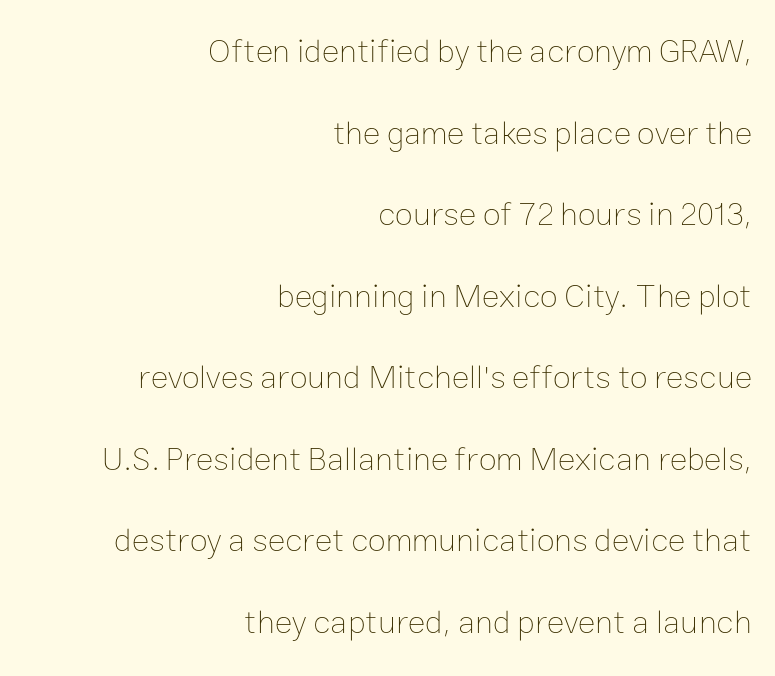
The image shows 33 px thin type, upright; set right-aligned, loose line spacing (2.47x), normal letter spacing, not underlined; low stroke contrast and a medium x-height.
